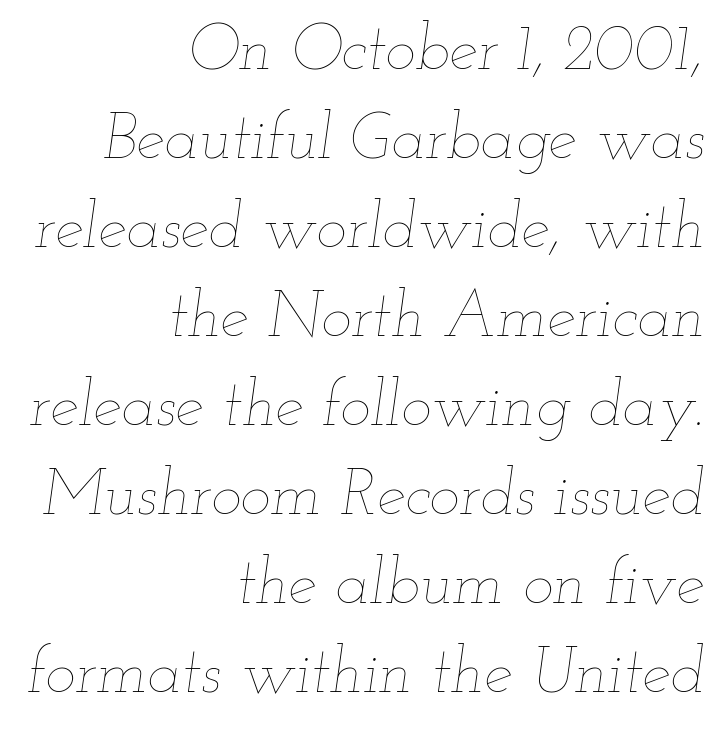
The image shows 64 px thin, wide type, italic (leaning right); set right-aligned, normal line spacing (1.39x), normal letter spacing, not underlined; low stroke contrast and a small x-height.
